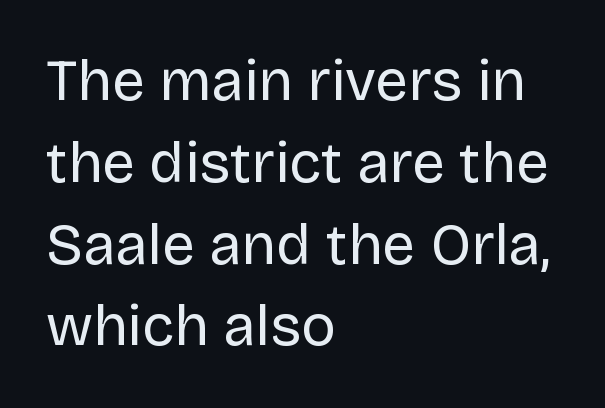
The image shows 58 px regular-weight sans-serif type, upright; set left-aligned, normal line spacing (1.41x), normal letter spacing, not underlined; low stroke contrast and a large x-height.
